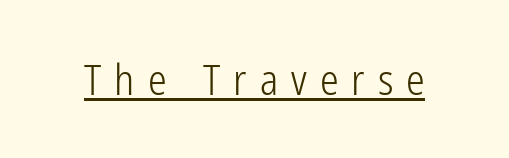
The image shows 42 px light, condensed sans-serif type, upright; set unusually wide letter spacing (+0.31 em), underlined; low stroke contrast and a medium x-height.
